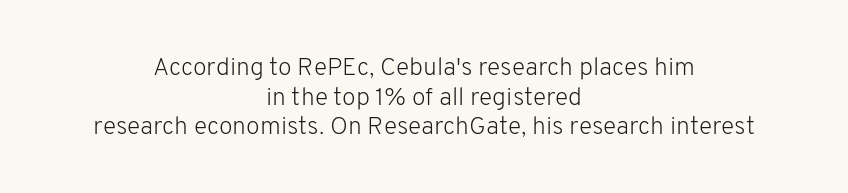
The passage shown has conventional tracking throughout. The area under the type is left untouched. Heft: none added — not bold. If you folded the block vertically in half, each line would mirror itself in length. Characters remain perfectly vertical along every line.
